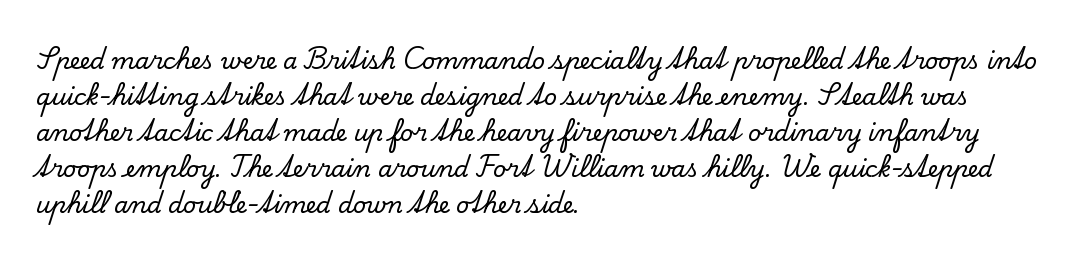
The passage shown has conventional tracking throughout. In CSS terms this would be text-align: left. The area under the type is left untouched.
